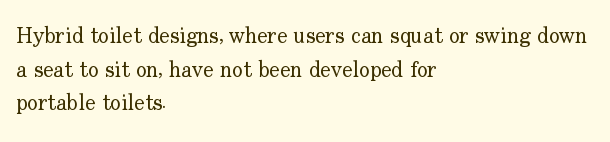
Q: Is the text bold? A: No.
Q: Is the text italic (slanted)? A: No, it is upright.
Q: Is the text underlined? A: No.
Q: How is the paragraph aligned? A: Left-aligned.
Q: Is the spacing between letters normal or unusually wide? A: Normal.
Q: Is the spacing between lines tight, normal or loose? A: Normal.
